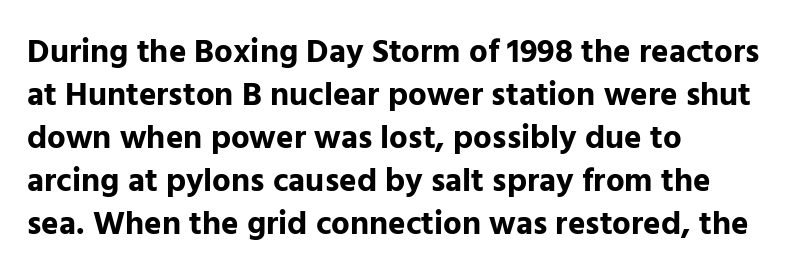
The image shows 33 px bold sans-serif type, upright; set left-aligned, normal line spacing (1.3x), normal letter spacing, not underlined; low stroke contrast and a medium x-height.
